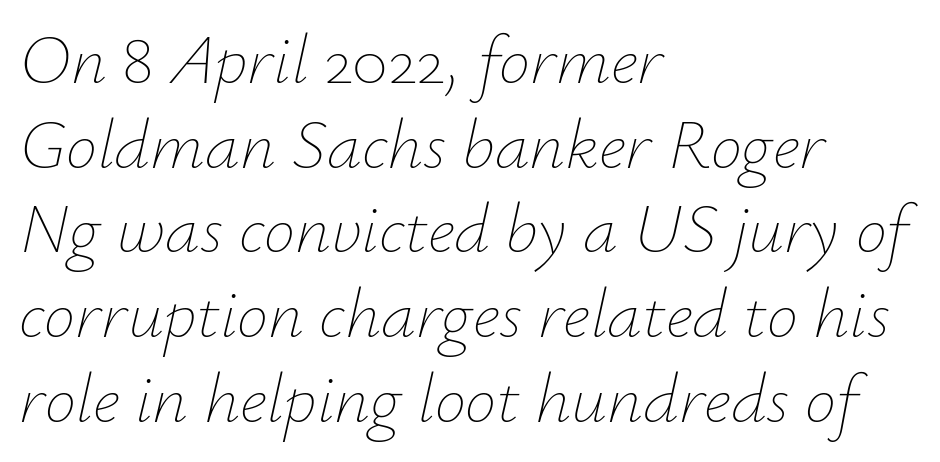
The image shows 70 px thin type, italic (leaning right); set left-aligned, line spacing 1.21x, normal letter spacing, not underlined; low stroke contrast and a small x-height.
